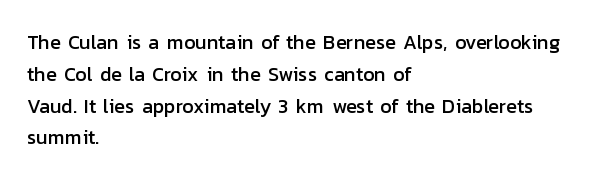
{"italic": "no", "underline": "no", "align": "left", "line_spacing": "normal", "line_spacing_ratio": 1.59, "letter_spacing": "normal", "letter_spacing_em": 0.0, "glyph_px": 20}
